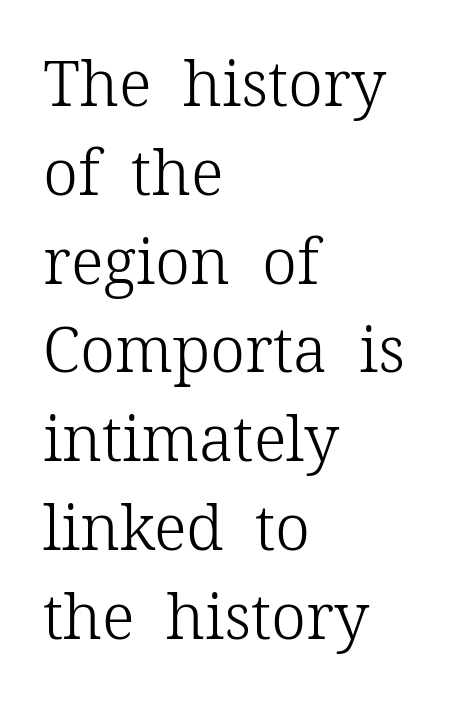
This rendering uses left alignment, leaving the right contour irregular. Regular leading. A typesetter would call this proportional, since set widths differ per character. Are there feet on the stems? There are — it's a serif. Type without underlining. The typography opts for an upright posture over an oblique one.
